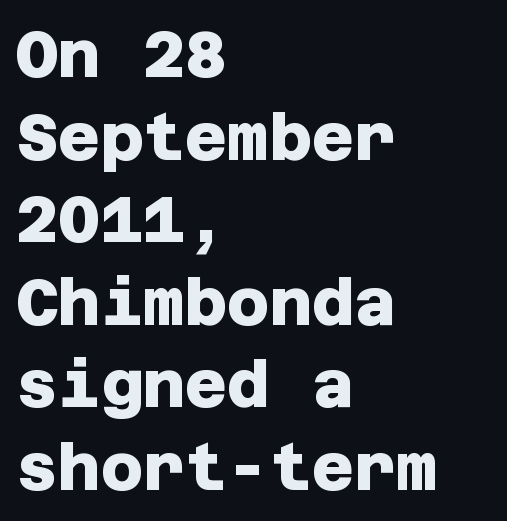
Regarding serifs, this sample does without them. Honestly, the letter spacing is just normal — you wouldn't notice it. Descenders hang freely into open space. A classic flush-left, rag-right setting is used for this passage. Weight check: bold — yes, fully.
